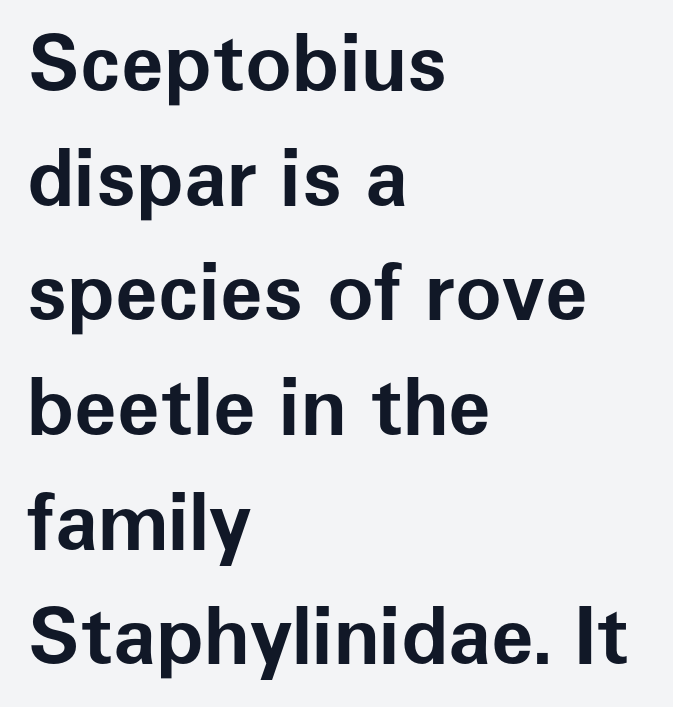
Bare-footed words on every line. Proportional: the letters do not fall into vertical columns. As a designer I'd log this as weight 700, bold. The rows are spaced the way most documents space them. These lines keep a tight, regular rhythm from letter to letter.
